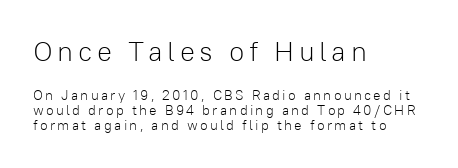
Q: Is the text bold? A: No.
Q: Is the text italic (slanted)? A: No, it is upright.
Q: Is the typeface a serif or a sans-serif typeface? A: Sans-serif.
Q: Is the text underlined? A: No.
Q: How is the paragraph aligned? A: Left-aligned.
Q: Is the spacing between lines tight, normal or loose? A: Tight.
Q: Which block of text is set in a larger size, the first (top) or the second (bottom)? A: The first (top) one.
Q: Width (condensed, normal, or wide)? A: Normal.
Q: Stroke contrast? A: Low.
Q: x-height? A: Medium.
Q: Monospaced? A: No.
